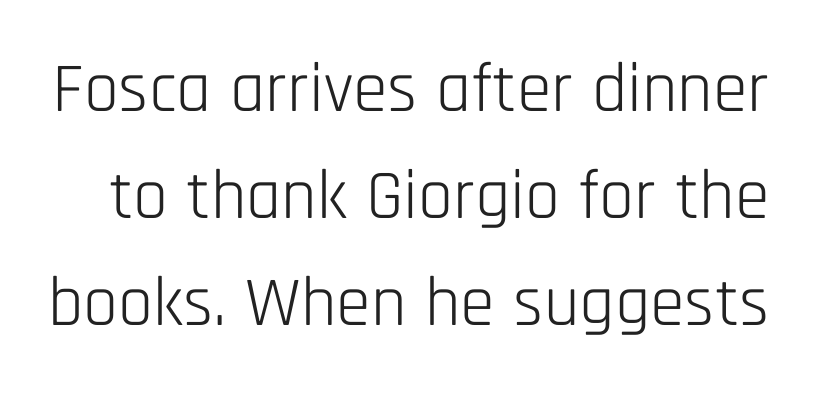
Short note: letters normally spaced. A light-to-regular cut is what we see here. Quick note: interline space is typical. Note the varied advance widths — an 'i' is clearly narrower than an 'm'.
